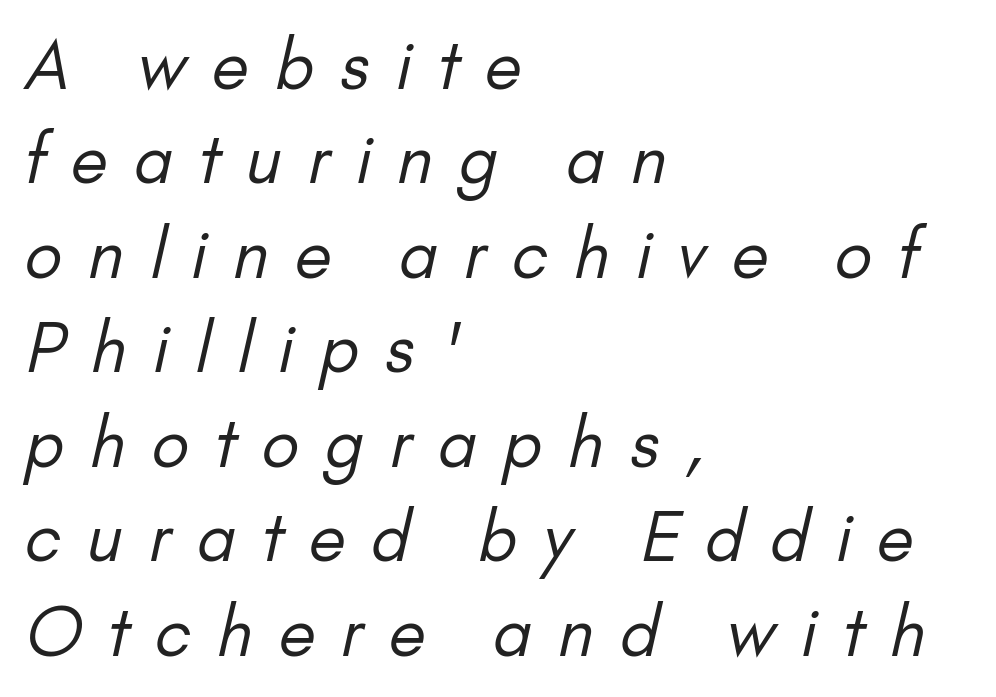
Weight: in the light-to-regular range. The face used here is a sans, in the tradition of grotesques and geometrics. Here the designer chose a conventional face with non-uniform glyph widths. Substantial extra tracking has been applied to these lines. Glance below the letters and you will spot only blank space.
